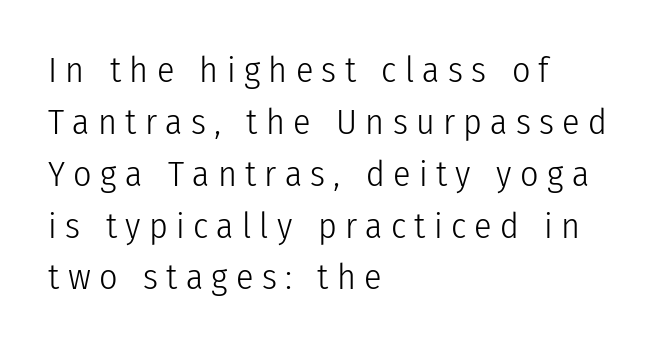
Q: Is the text bold? A: No.
Q: Is the text italic (slanted)? A: No, it is upright.
Q: Is the typeface a serif or a sans-serif typeface? A: Sans-serif.
Q: Is the text underlined? A: No.
Q: How is the paragraph aligned? A: Left-aligned.
Q: Is the spacing between letters normal or unusually wide? A: Unusually wide.
Q: Is the spacing between lines tight, normal or loose? A: Normal.
Q: Width (condensed, normal, or wide)? A: Condensed.
Q: Stroke contrast? A: Low.
Q: x-height? A: Medium.
Q: Monospaced? A: No.
